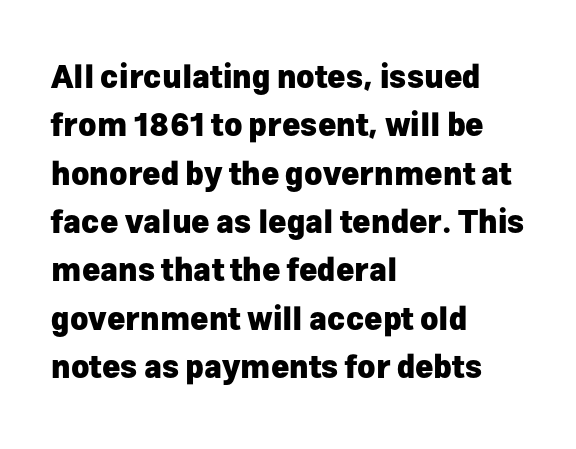
Q: Is the text bold? A: Yes.
Q: Is the text italic (slanted)? A: No, it is upright.
Q: Is the typeface a serif or a sans-serif typeface? A: Sans-serif.
Q: Is the text underlined? A: No.
Q: How is the paragraph aligned? A: Left-aligned.
Q: Is the spacing between letters normal or unusually wide? A: Normal.
Q: Is the spacing between lines tight, normal or loose? A: Normal.
Q: Width (condensed, normal, or wide)? A: Normal.
Q: Stroke contrast? A: Low.
Q: x-height? A: Medium.
Q: Monospaced? A: No.
